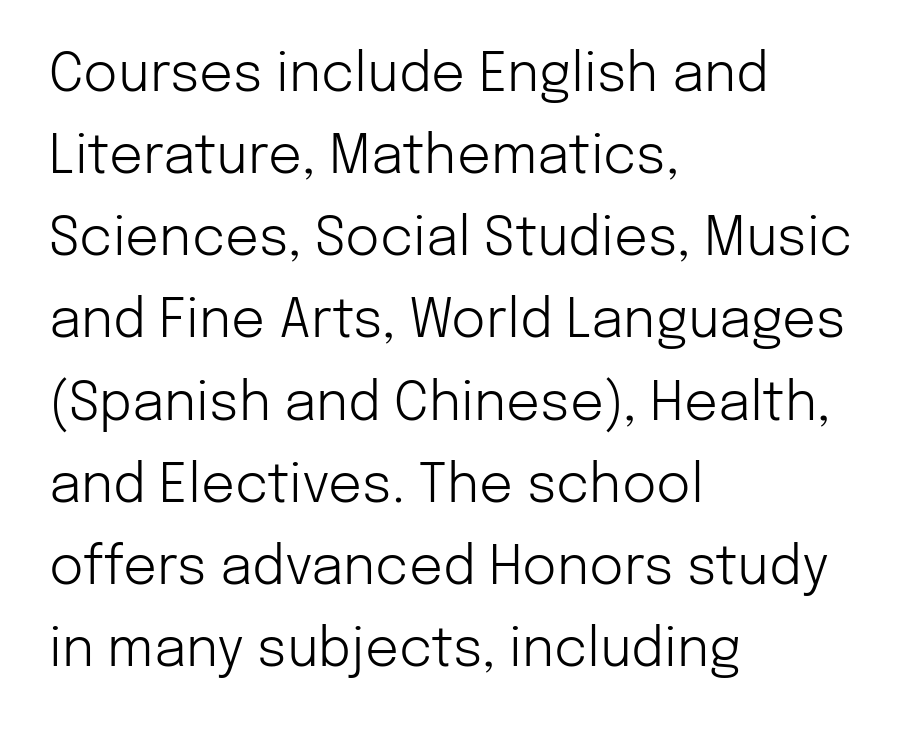
The image shows 53 px light sans-serif type, upright; set left-aligned, normal line spacing (1.55x), normal letter spacing, not underlined; low stroke contrast and a medium x-height.
